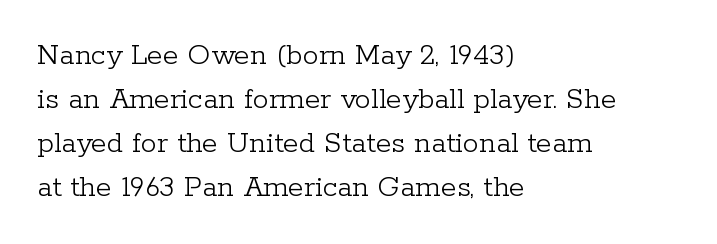
Q: Is the text bold? A: No.
Q: Is the text italic (slanted)? A: No, it is upright.
Q: Is the typeface a serif or a sans-serif typeface? A: Serif.
Q: Is the text underlined? A: No.
Q: How is the paragraph aligned? A: Left-aligned.
Q: Is the spacing between letters normal or unusually wide? A: Normal.
Q: Is the spacing between lines tight, normal or loose? A: Normal.
Q: Width (condensed, normal, or wide)? A: Normal.
Q: Stroke contrast? A: Low.
Q: x-height? A: Medium.
Q: Monospaced? A: No.
